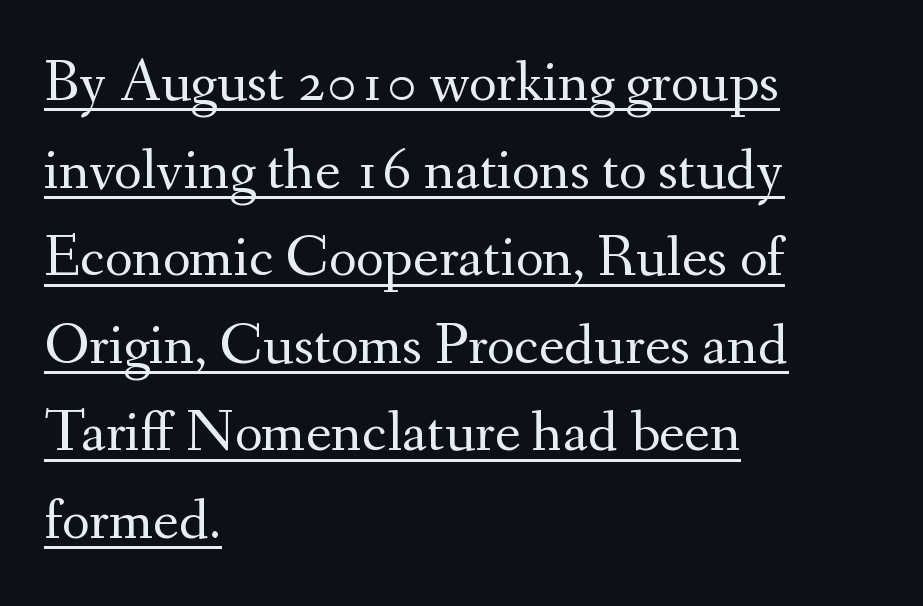
The image shows 60 px regular-weight serif type, upright; set left-aligned, normal line spacing (1.46x), normal letter spacing, underlined; medium stroke contrast and a small x-height.
